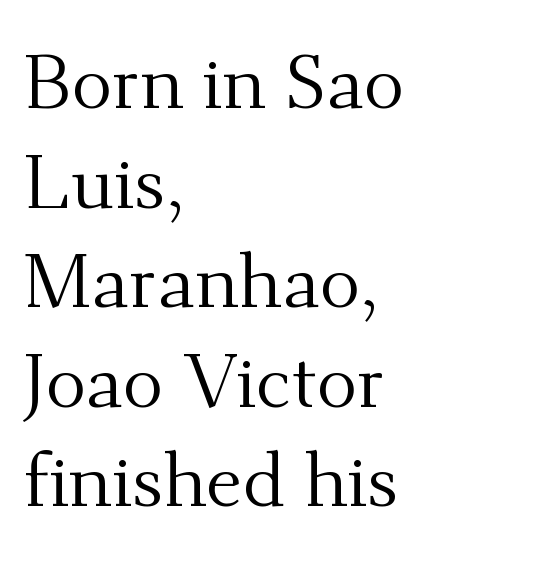
Q: Is the text bold? A: No.
Q: Is the text italic (slanted)? A: No, it is upright.
Q: Is the typeface a serif or a sans-serif typeface? A: Serif.
Q: Is the text underlined? A: No.
Q: How is the paragraph aligned? A: Left-aligned.
Q: Is the spacing between letters normal or unusually wide? A: Normal.
Q: Is the spacing between lines tight, normal or loose? A: Normal.
Q: Width (condensed, normal, or wide)? A: Normal.
Q: Stroke contrast? A: Medium.
Q: x-height? A: Small.
Q: Monospaced? A: No.
